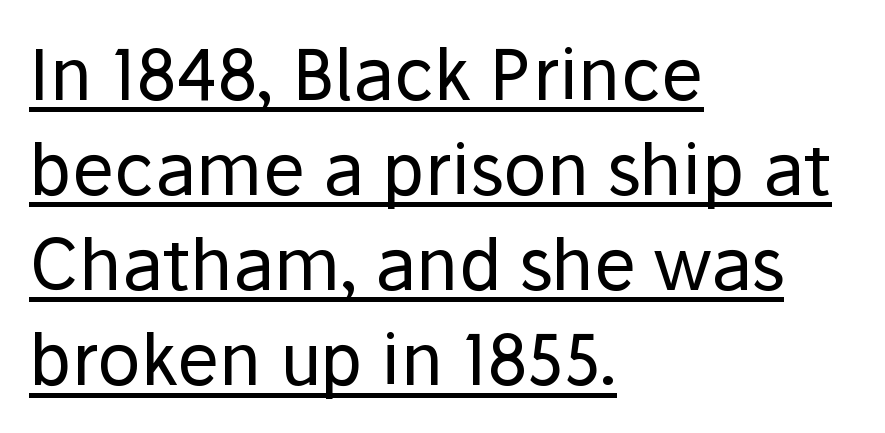
Q: Is the text bold? A: No.
Q: Is the text italic (slanted)? A: No, it is upright.
Q: Is the typeface a serif or a sans-serif typeface? A: Sans-serif.
Q: Is the text underlined? A: Yes.
Q: How is the paragraph aligned? A: Left-aligned.
Q: Is the spacing between letters normal or unusually wide? A: Normal.
Q: Is the spacing between lines tight, normal or loose? A: Normal.
Q: Width (condensed, normal, or wide)? A: Normal.
Q: Stroke contrast? A: Low.
Q: x-height? A: Medium.
Q: Monospaced? A: No.
